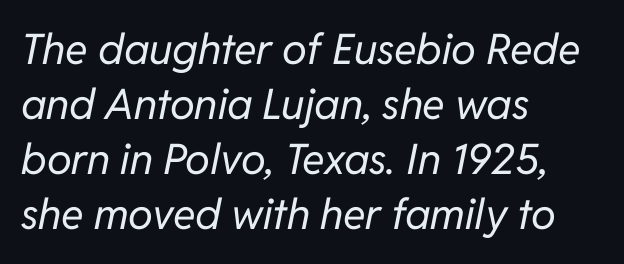
Q: Is the text bold? A: No.
Q: Is the text italic (slanted)? A: Yes, it leans right by about 11 degrees.
Q: Is the text underlined? A: No.
Q: How is the paragraph aligned? A: Left-aligned.
Q: Is the spacing between letters normal or unusually wide? A: Normal.
Q: Is the spacing between lines tight, normal or loose? A: Normal.
Q: Width (condensed, normal, or wide)? A: Normal.
Q: Stroke contrast? A: Low.
Q: x-height? A: Medium.
Q: Monospaced? A: No.
